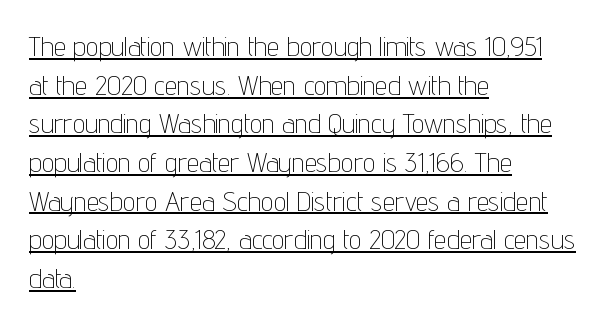
Q: Is the text bold? A: No.
Q: Is the text italic (slanted)? A: No, it is upright.
Q: Is the typeface a serif or a sans-serif typeface? A: Sans-serif.
Q: Is the text underlined? A: Yes.
Q: How is the paragraph aligned? A: Left-aligned.
Q: Is the spacing between letters normal or unusually wide? A: Normal.
Q: Is the spacing between lines tight, normal or loose? A: Normal.
Q: Width (condensed, normal, or wide)? A: Condensed.
Q: Stroke contrast? A: Low.
Q: x-height? A: Medium.
Q: Monospaced? A: No.
